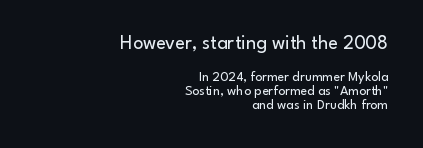
Q: Is the text bold? A: No.
Q: Is the text italic (slanted)? A: No, it is upright.
Q: Is the text underlined? A: No.
Q: How is the paragraph aligned? A: Right-aligned.
Q: Is the spacing between letters normal or unusually wide? A: Normal.
Q: Is the spacing between lines tight, normal or loose? A: Tight.
Q: Which block of text is set in a larger size, the first (top) or the second (bottom)? A: The first (top) one.
